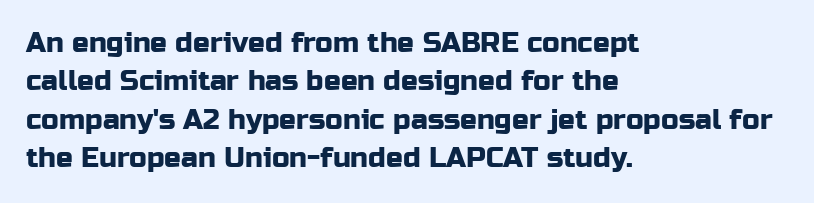
Q: Is the text italic (slanted)? A: No, it is upright.
Q: Is the typeface a serif or a sans-serif typeface? A: Sans-serif.
Q: Is the text underlined? A: No.
Q: How is the paragraph aligned? A: Left-aligned.
Q: Is the spacing between letters normal or unusually wide? A: Normal.
Q: Is the spacing between lines tight, normal or loose? A: Normal.
Q: Width (condensed, normal, or wide)? A: Normal.
Q: Stroke contrast? A: Low.
Q: x-height? A: Medium.
Q: Monospaced? A: No.
